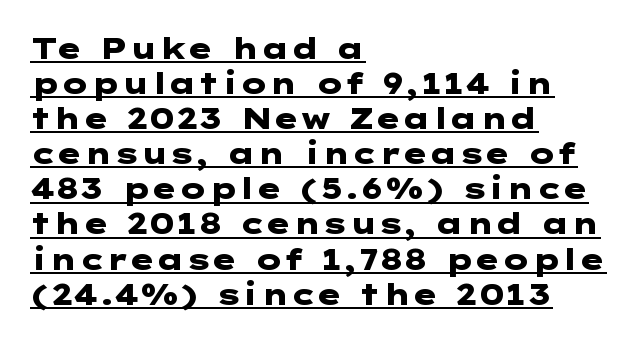
The image shows 29 px heavy, wide sans-serif type, upright; set left-aligned, line spacing 1.21x, normal letter spacing, underlined; low stroke contrast and a medium x-height.
